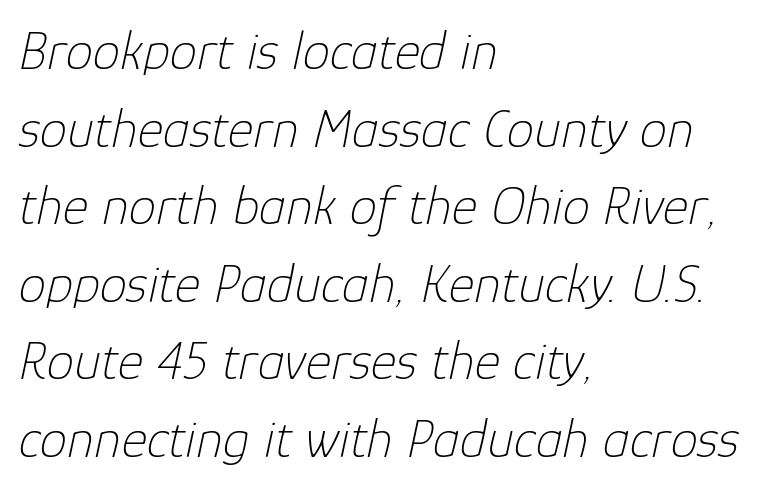
{"italic": "yes", "lean": "right", "slant_degrees": 12, "bold": "no", "weight": "thin", "width": "normal", "stroke_contrast": "low", "x_height": "medium", "monospaced": "no", "underline": "no", "align": "left", "line_spacing": "normal", "line_spacing_ratio": 1.41, "letter_spacing": "normal", "letter_spacing_em": 0.0, "glyph_px": 55}
